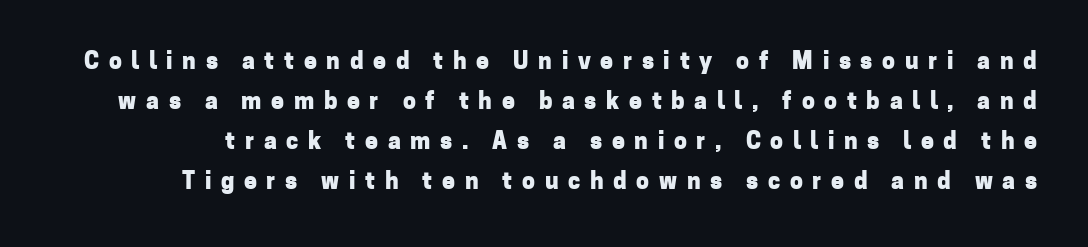
The image shows 23 px bold type, upright; set line spacing 1.74x, unusually wide letter spacing (+0.42 em), not underlined.
